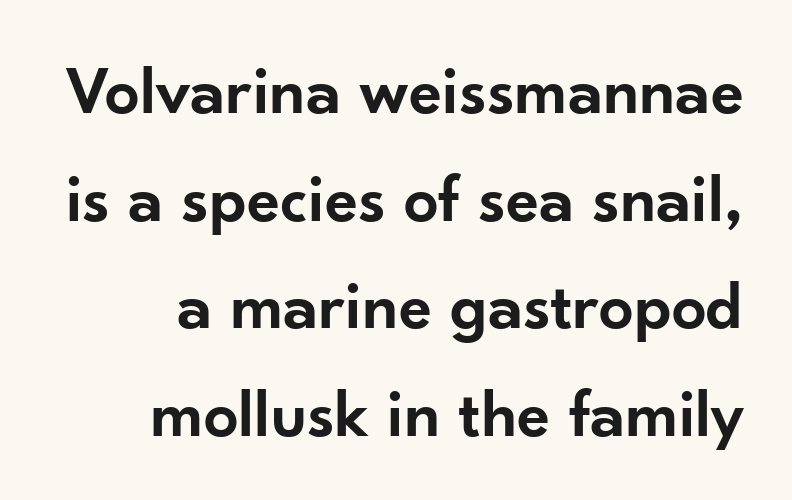
The image shows 69 px semibold sans-serif type, upright; set normal line spacing (1.56x), normal letter spacing, not underlined; low stroke contrast and a small x-height.
